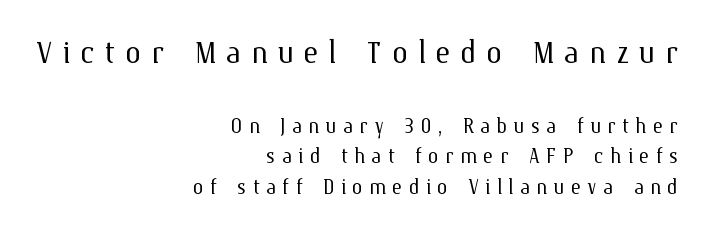
The image shows 41 px light type, upright; set right-aligned, tight line spacing (1.14x), unusually wide letter spacing (+0.23 em), not underlined; the first (top) block is 1.52x larger; medium stroke contrast and a medium x-height.
